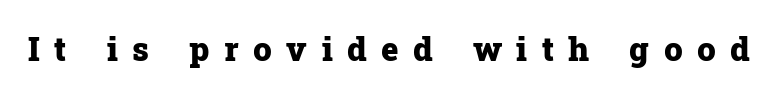
{"serif": "yes", "italic": "no", "bold": "yes", "weight": "heavy", "width": "normal", "stroke_contrast": "low", "x_height": "medium", "monospaced": "no", "underline": "no", "letter_spacing": "wide", "letter_spacing_em": 0.44, "glyph_px": 33}
